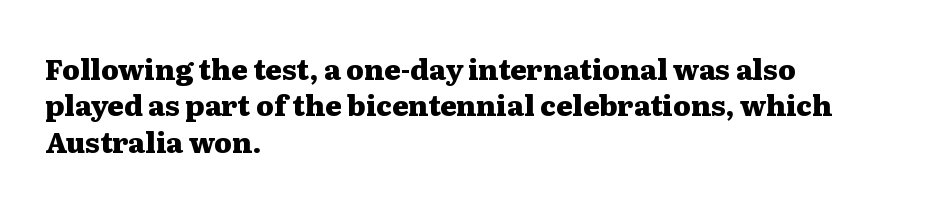
Compared with an ordinary text face, these strokes are far heavier — a full bold. Small tapered or slab feet sit at the stroke ends, so this counts as serif. Plain, unruled lines of type. Caption: multi-line text, flush left, ragged right. The lines sit at an ordinary, default distance from one another. The face used here is proportionally spaced, like ordinary book or web type.
